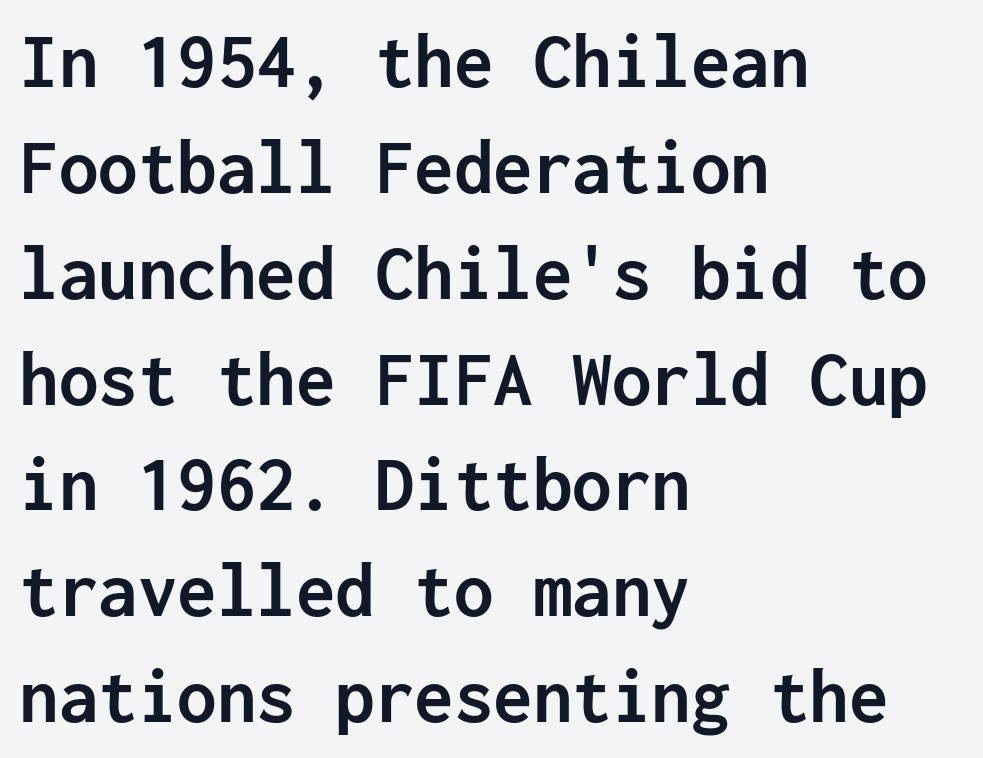
Short note: letters normally spaced. The face used here is monospaced, like something from a code editor. This rendering features lettering with no underline. Weight: bold.
